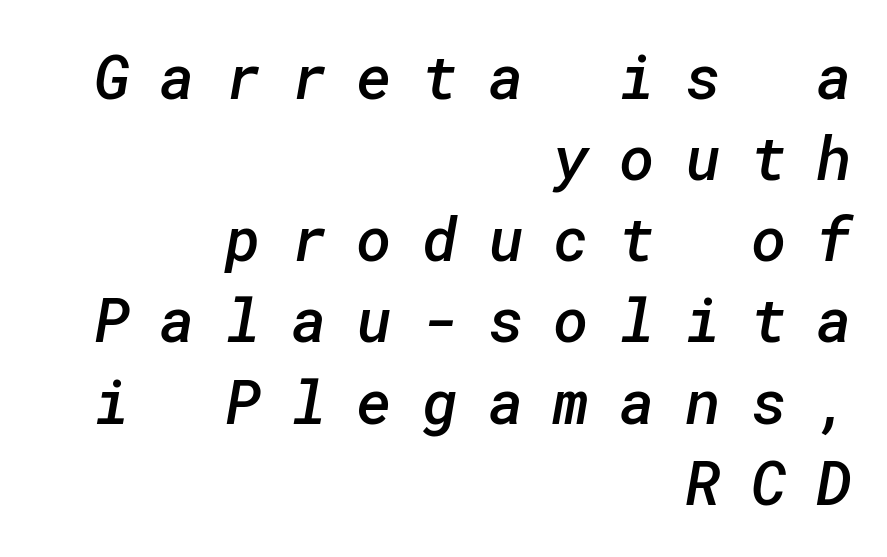
Q: Is the text bold? A: Semi-bold.
Q: Is the typeface a serif or a sans-serif typeface? A: Sans-serif.
Q: Is the text underlined? A: No.
Q: How is the paragraph aligned? A: Right-aligned.
Q: Is the spacing between letters normal or unusually wide? A: Unusually wide.
Q: Is the spacing between lines tight, normal or loose? A: Normal.
Q: Width (condensed, normal, or wide)? A: Normal.
Q: Stroke contrast? A: Low.
Q: x-height? A: Medium.
